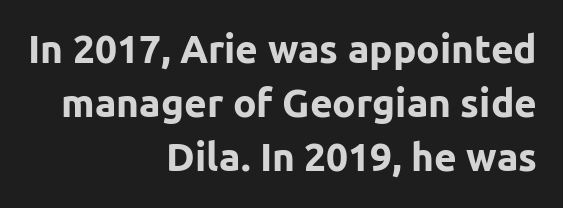
Q: Is the text bold? A: Yes.
Q: Is the text italic (slanted)? A: No, it is upright.
Q: Is the typeface a serif or a sans-serif typeface? A: Sans-serif.
Q: Is the text underlined? A: No.
Q: How is the paragraph aligned? A: Right-aligned.
Q: Is the spacing between letters normal or unusually wide? A: Normal.
Q: Is the spacing between lines tight, normal or loose? A: Normal.
Q: Width (condensed, normal, or wide)? A: Normal.
Q: Stroke contrast? A: Low.
Q: x-height? A: Medium.
Q: Monospaced? A: No.
